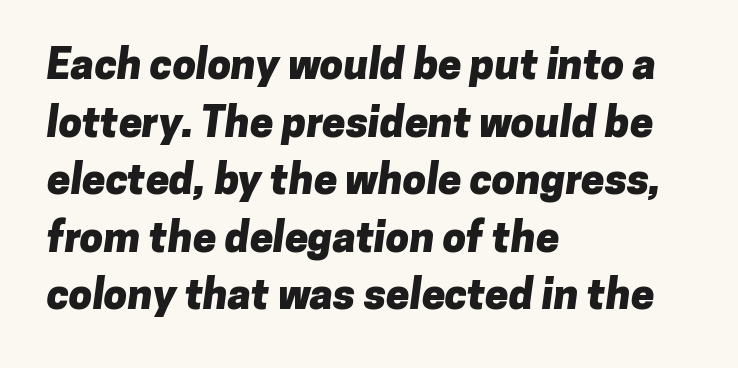
Letterform terminals end flat and unadorned throughout the passage. You could call the tracking neutral — neither tight nor loose. Varying glyph widths throughout — classic text-font behaviour. Is the block centered? No — it sits flush against the left margin.
